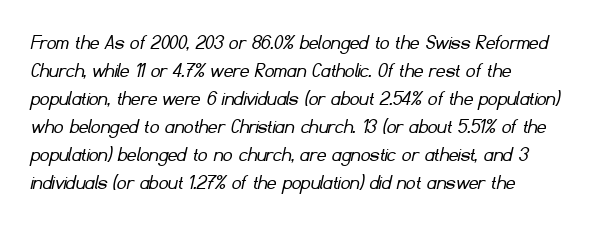
Line starts are locked; line ends wander. Students, note that the glyphs here touch the page at normal intervals. Just letters on the line, the space beneath them empty. Is the type heavy? It reads as light-to-regular instead.
